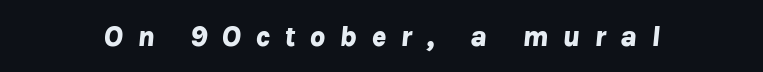
{"italic": "yes", "lean": "right", "slant_degrees": 8, "bold": "yes", "weight": "bold", "width": "normal", "stroke_contrast": "low", "x_height": "medium", "monospaced": "no", "underline": "no", "letter_spacing": "wide", "letter_spacing_em": 0.47, "glyph_px": 30}
